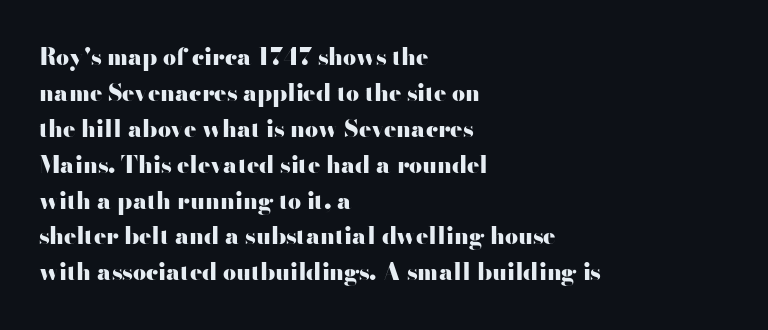
The line-height multiplier appears to be the usual default. Plain, unruled lines of type. The type is set solid horizontally, with unmodified tracking. Horizontal alignment here is leftward, the default for most running prose. Does the weight exceed regular? Yes, all the way to bold.
